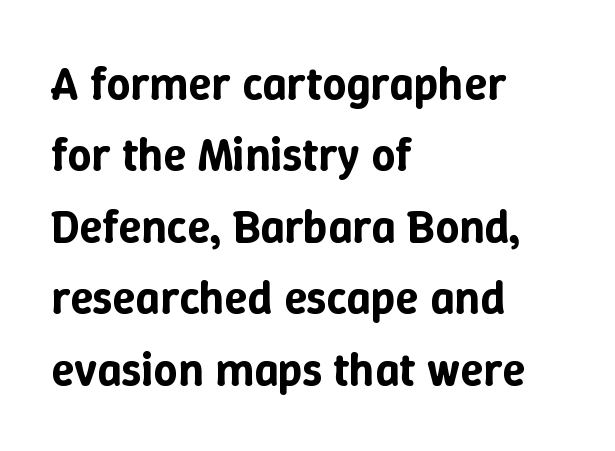
The image shows 47 px text type, upright; set left-aligned, normal line spacing (1.52x), normal letter spacing, not underlined; low stroke contrast and a medium x-height.
